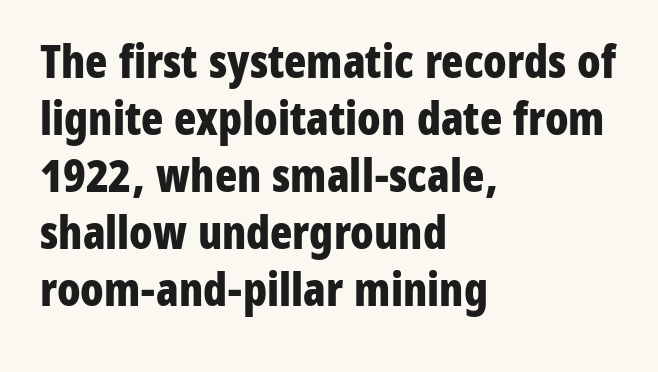
The image shows 46 px bold, condensed sans-serif type, upright; set left-aligned, line spacing 1.24x, normal letter spacing, not underlined; low stroke contrast and a medium x-height.
